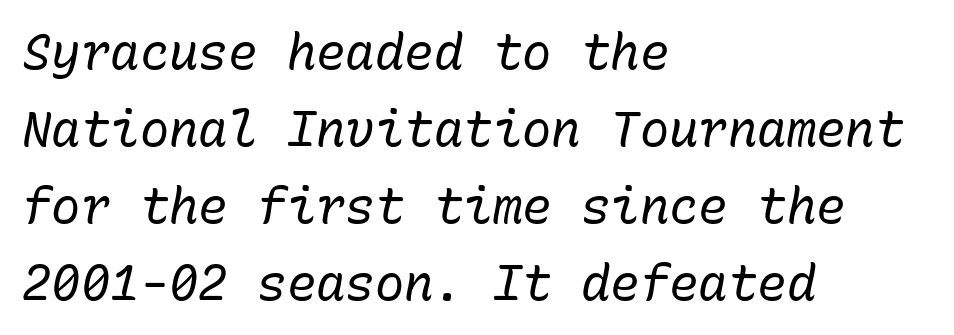
The image shows 49 px regular-weight type, italic (leaning right), monospaced; set left-aligned, normal line spacing (1.57x), normal letter spacing, not underlined; low stroke contrast and a medium x-height.
